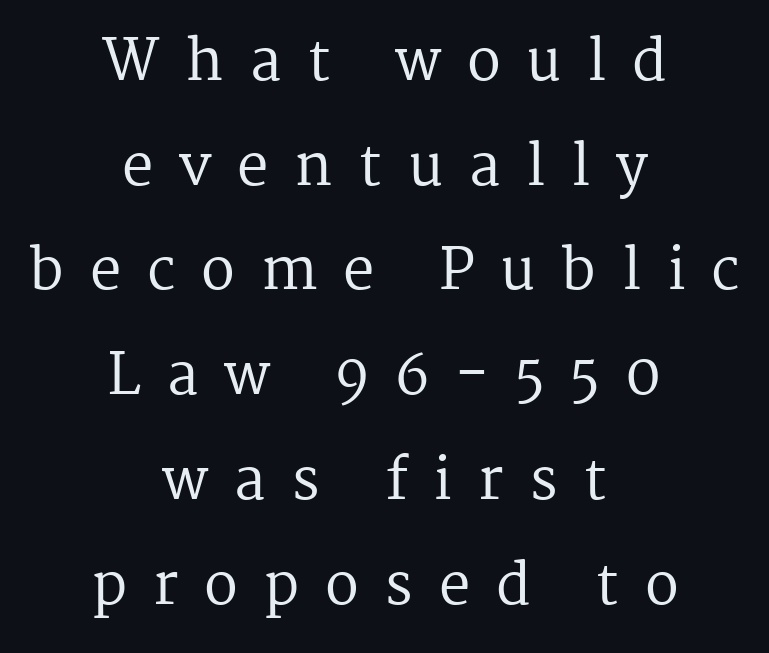
The image shows 56 px regular-weight serif type, upright; set centered, line spacing 1.87x, unusually wide letter spacing (+0.46 em), not underlined; medium stroke contrast and a medium x-height.
